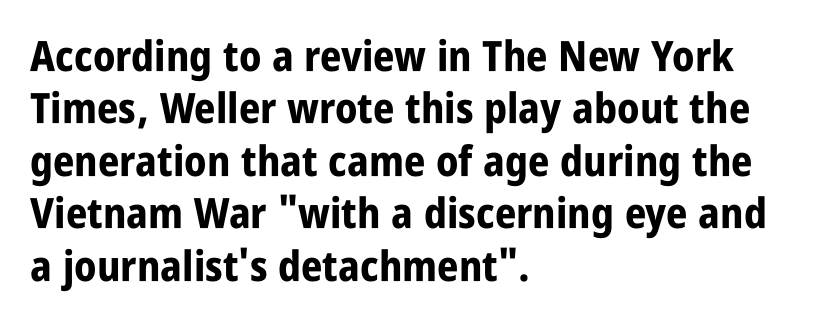
The image shows 42 px bold, condensed sans-serif type, upright; set left-aligned, normal line spacing (1.25x), normal letter spacing, not underlined; low stroke contrast and a large x-height.
